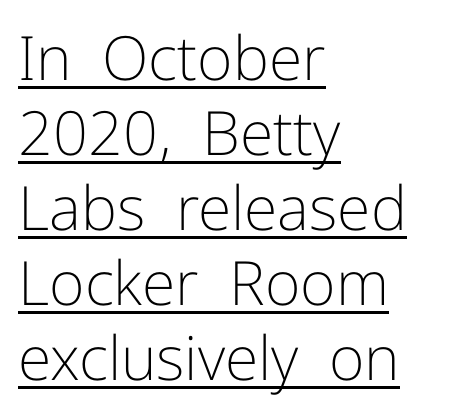
The image shows 61 px light sans-serif type, upright; set left-aligned, line spacing 1.23x, normal letter spacing, underlined; low stroke contrast and a medium x-height.
